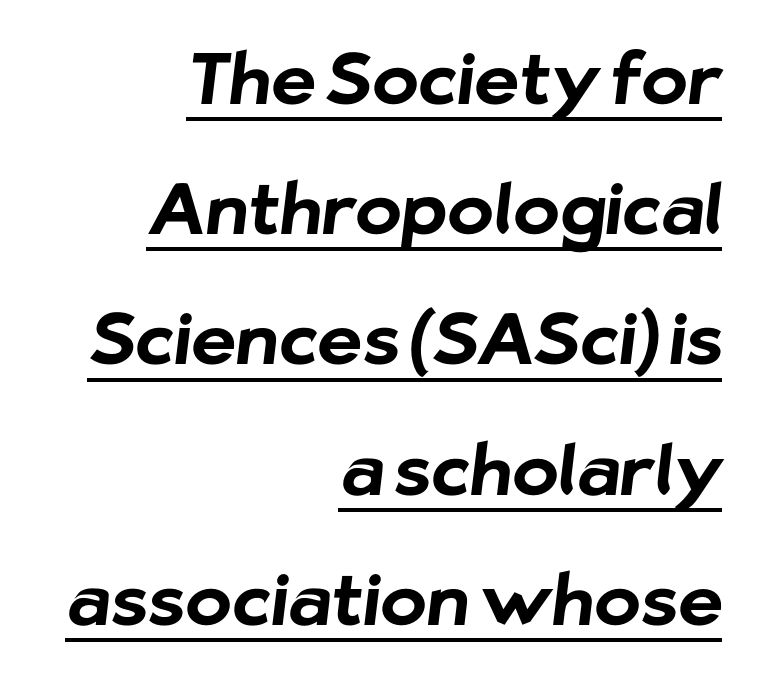
Inter-character spacing is left at the font's built-in metrics. Check the space under the baseline: a stroke is drawn there. The passage shown is typeset with a sans-serif family. Weight: bold.
